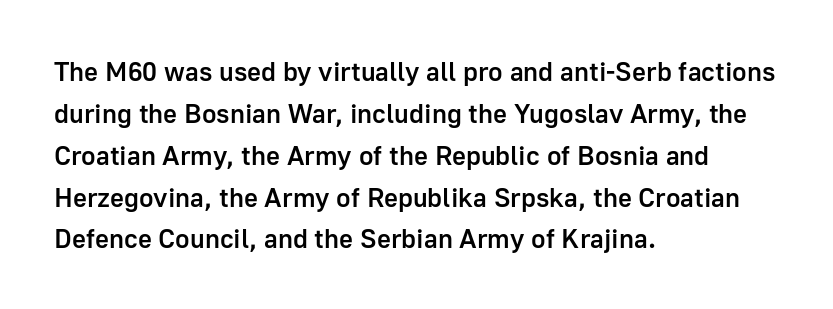
The image shows 27 px text type, upright; set left-aligned, normal line spacing (1.55x), normal letter spacing, not underlined.
